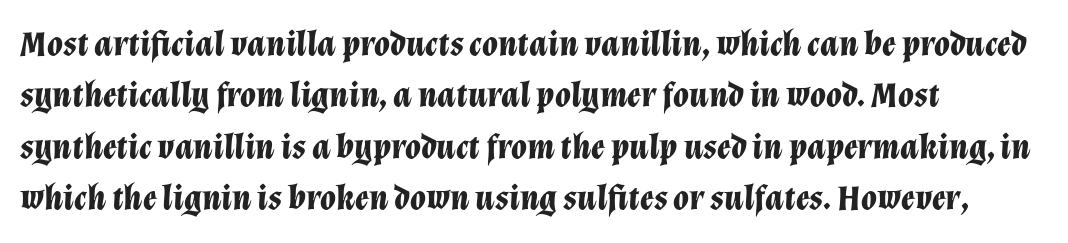
The image shows 36 px bold type, italic (leaning right); set left-aligned, normal line spacing (1.43x), normal letter spacing, not underlined; low stroke contrast and a medium x-height.
